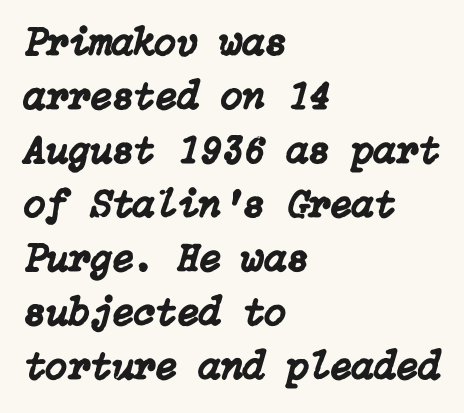
{"italic": "yes", "lean": "right", "slant_degrees": 15, "width": "normal", "stroke_contrast": "low", "x_height": "medium", "underline": "no", "align": "left", "line_spacing": "normal", "line_spacing_ratio": 1.35, "letter_spacing": "normal", "letter_spacing_em": 0.0, "glyph_px": 40}
